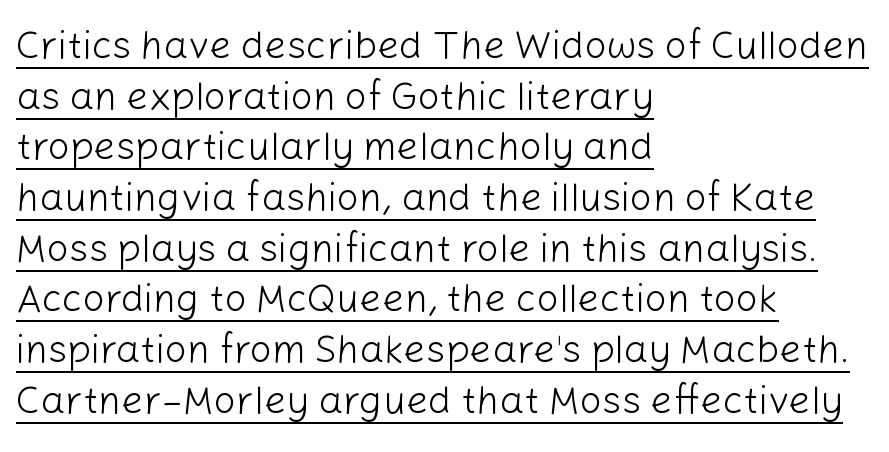
The image shows 39 px light sans-serif type, upright; set left-aligned, normal line spacing (1.3x), normal letter spacing, underlined; low stroke contrast and a medium x-height.
